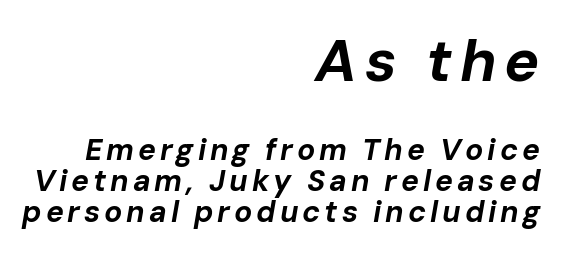
Q: Is the text bold? A: Yes.
Q: Is the text italic (slanted)? A: Yes, it leans right by about 10 degrees.
Q: Is the text underlined? A: No.
Q: How is the paragraph aligned? A: Right-aligned.
Q: Is the spacing between lines tight, normal or loose? A: Tight.
Q: Which block of text is set in a larger size, the first (top) or the second (bottom)? A: The first (top) one.
Q: Width (condensed, normal, or wide)? A: Normal.
Q: Stroke contrast? A: Low.
Q: x-height? A: Medium.
Q: Monospaced? A: No.
